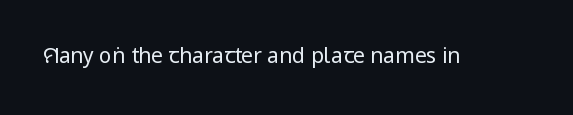
The image shows 21 px text type, upright; set normal letter spacing, not underlined.
